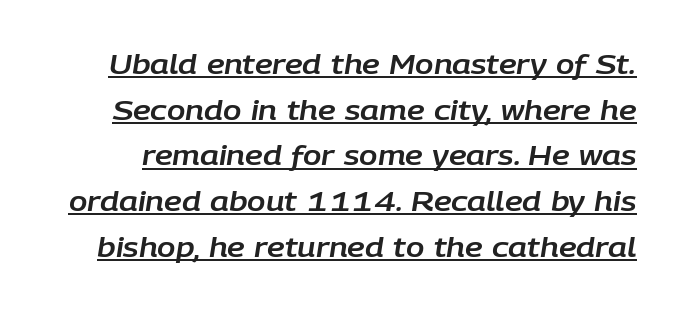
Q: Is the text italic (slanted)? A: Yes, it leans right by about 9 degrees.
Q: Is the text underlined? A: Yes.
Q: Is the spacing between letters normal or unusually wide? A: Normal.
Q: Is the spacing between lines tight, normal or loose? A: Normal.
